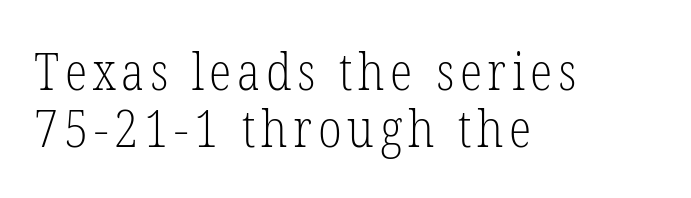
The image shows 52 px light, condensed serif type, upright; set left-aligned, tight line spacing (1.1x), not underlined; low stroke contrast and a medium x-height.
